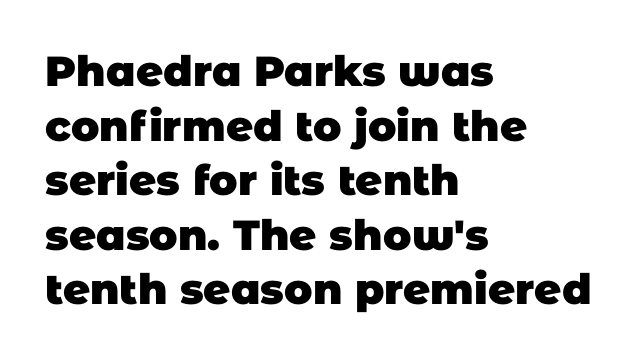
The image shows 42 px heavy sans-serif type; set left-aligned, normal line spacing (1.3x), normal letter spacing, not underlined; low stroke contrast and a large x-height.
